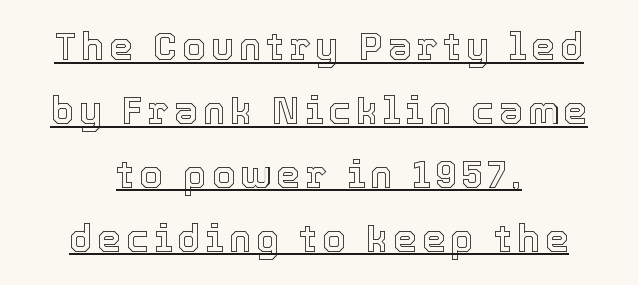
Where is the straight margin? There isn't one; the lines are centered. The letters stand upright; this is a roman face. Leading: standard. Think of a printed novel: that variable character pitch is what you see here. A typographer would call this underscored text.
